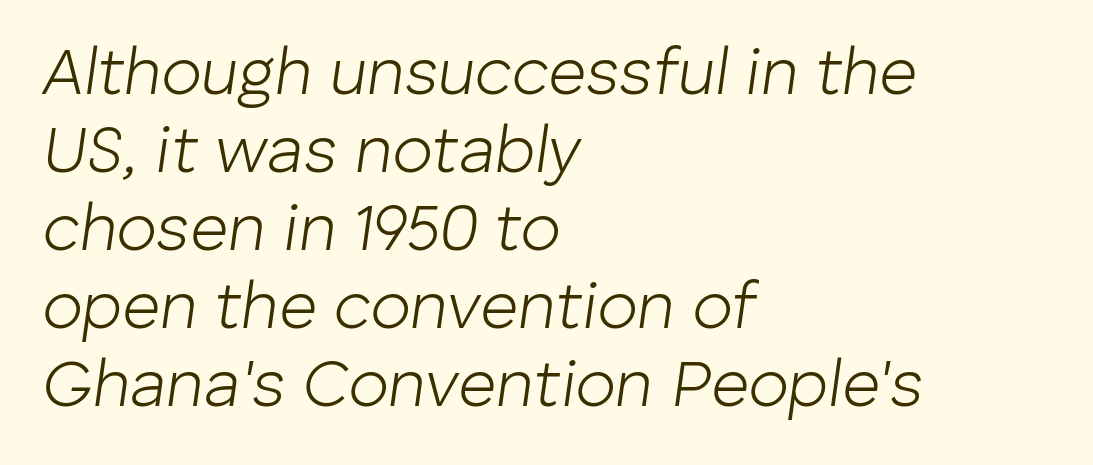
Q: Is the text bold? A: No.
Q: Is the text italic (slanted)? A: Yes, it leans right by about 8 degrees.
Q: Is the text underlined? A: No.
Q: How is the paragraph aligned? A: Left-aligned.
Q: Is the spacing between letters normal or unusually wide? A: Normal.
Q: Width (condensed, normal, or wide)? A: Normal.
Q: Stroke contrast? A: Low.
Q: x-height? A: Medium.
Q: Monospaced? A: No.
